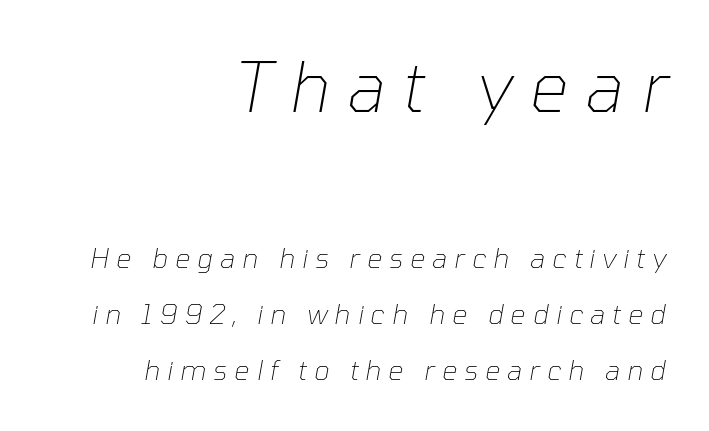
Q: Is the text bold? A: No.
Q: Is the text italic (slanted)? A: Yes, it leans right by about 10 degrees.
Q: Is the text underlined? A: No.
Q: How is the paragraph aligned? A: Right-aligned.
Q: Is the spacing between letters normal or unusually wide? A: Unusually wide.
Q: Is the spacing between lines tight, normal or loose? A: Loose.
Q: Which block of text is set in a larger size, the first (top) or the second (bottom)? A: The first (top) one.
Q: Width (condensed, normal, or wide)? A: Normal.
Q: Stroke contrast? A: Low.
Q: x-height? A: Medium.
Q: Monospaced? A: No.
